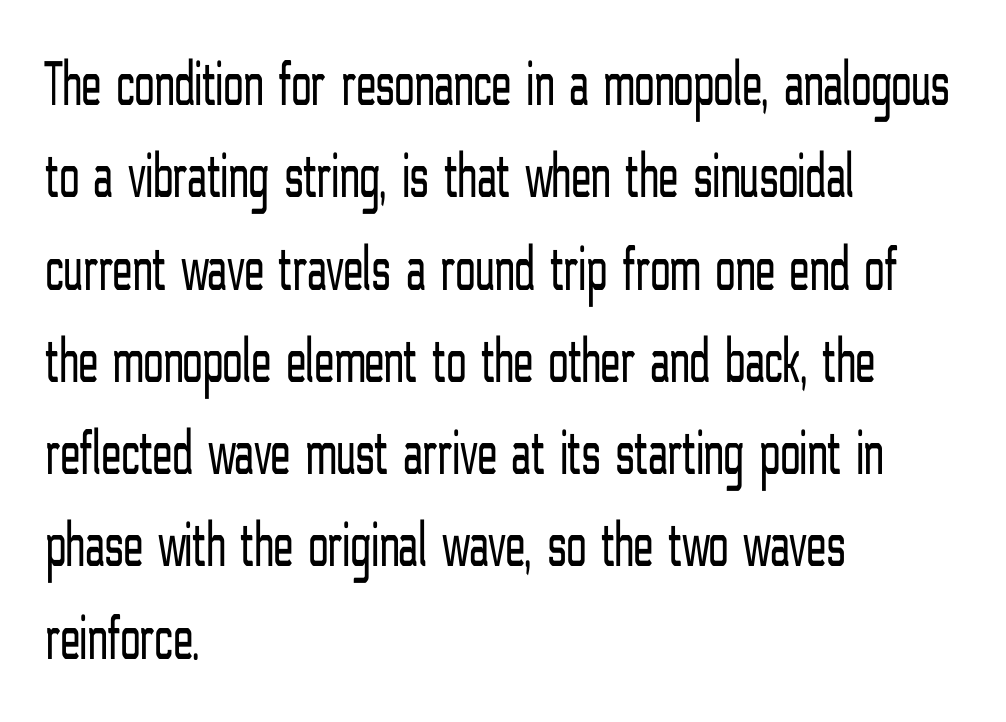
{"serif": "no", "italic": "no", "bold": "no", "weight": "light", "width": "condensed", "stroke_contrast": "low", "x_height": "medium", "monospaced": "no", "underline": "no", "align": "left", "line_spacing": "normal", "line_spacing_ratio": 1.42, "letter_spacing": "normal", "letter_spacing_em": 0.0, "glyph_px": 65}
